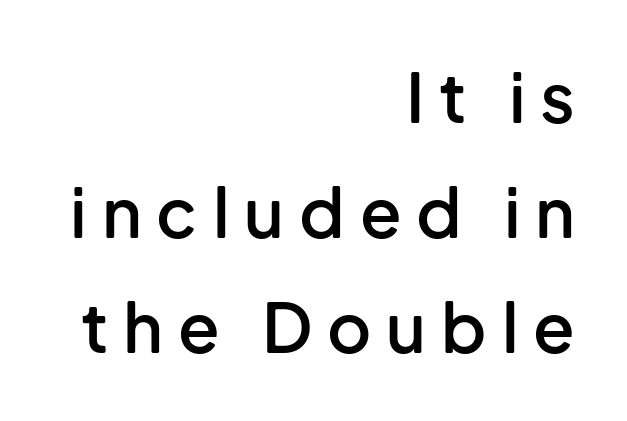
Vertical strokes here are truly vertical. The setting favours the right margin, as signatures and pull-quotes sometimes do. No word sits above an underline. Each word looks stretched out because of the extra space between its letters. Think of a printed novel: that variable character pitch is what you see here.
